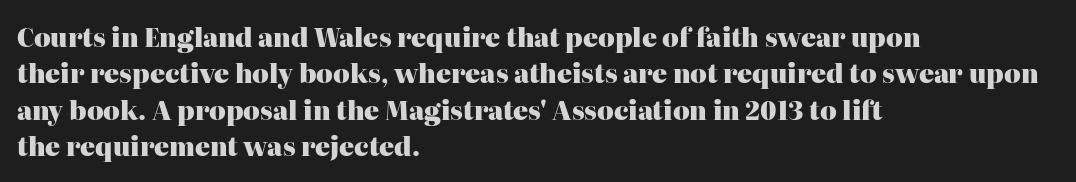
The image shows 25 px bold type, upright; set left-aligned, normal line spacing (1.46x), normal letter spacing, not underlined.
